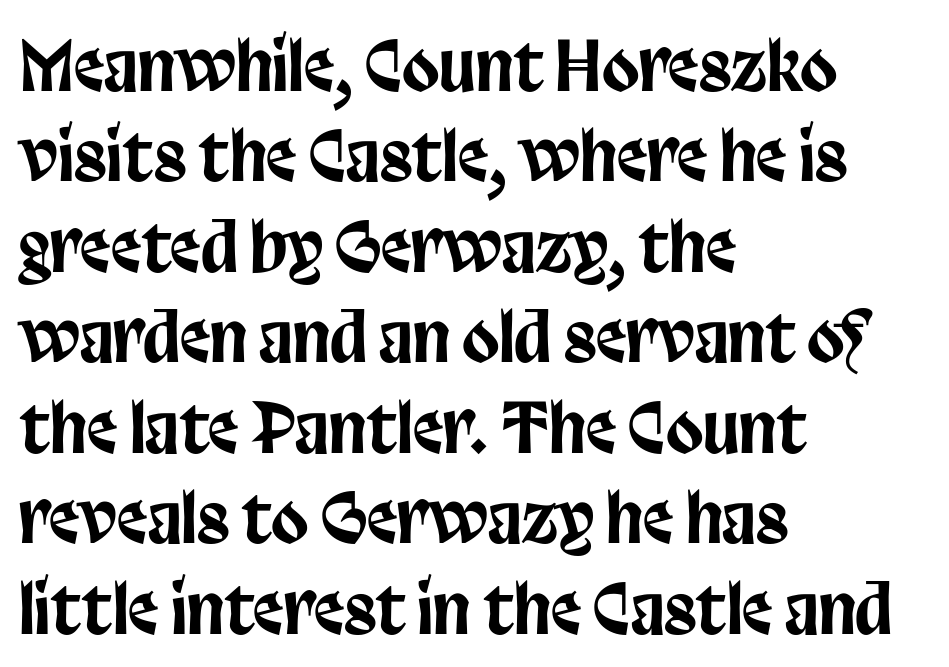
Do the letters lean? They stand straight. A student would call this left alignment; a typographer would say flush left, rag right. This sample has the flowing, uneven cadence of proportional lettering. The foot of each line stays bare and open.
